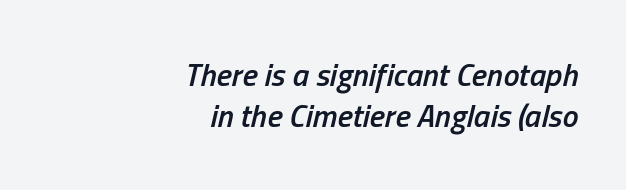
The image shows 32 px semibold, condensed type, italic (leaning right); set right-aligned, normal line spacing (1.29x), normal letter spacing, not underlined; low stroke contrast and a medium x-height.
